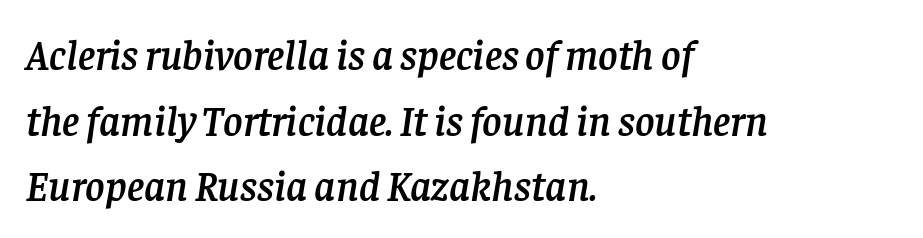
Q: Is the text italic (slanted)? A: Yes, it leans right by about 8 degrees.
Q: Is the typeface a serif or a sans-serif typeface? A: Serif.
Q: Is the text underlined? A: No.
Q: How is the paragraph aligned? A: Left-aligned.
Q: Is the spacing between letters normal or unusually wide? A: Normal.
Q: Is the spacing between lines tight, normal or loose? A: Normal.
Q: Width (condensed, normal, or wide)? A: Normal.
Q: Stroke contrast? A: Low.
Q: x-height? A: Large.
Q: Monospaced? A: No.
